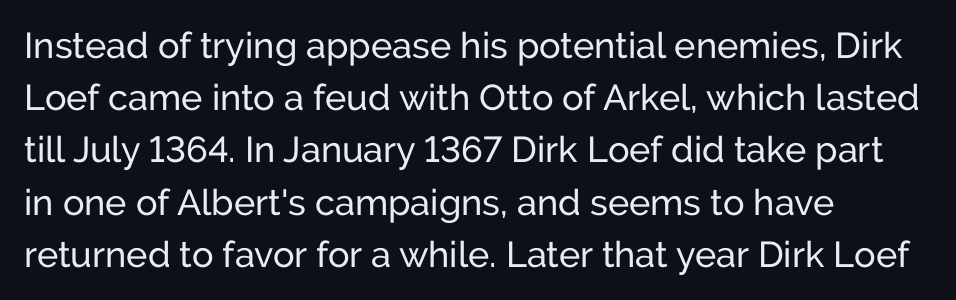
The image shows 36 px regular-weight sans-serif type, upright; set left-aligned, normal line spacing (1.45x), normal letter spacing, not underlined; low stroke contrast and a medium x-height.
